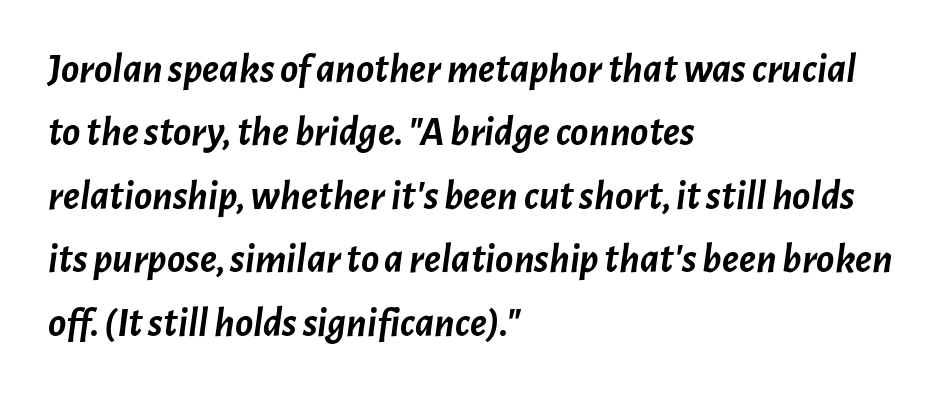
Q: Is the text bold? A: Yes.
Q: Is the text italic (slanted)? A: Yes, it leans right by about 7 degrees.
Q: Is the text underlined? A: No.
Q: How is the paragraph aligned? A: Left-aligned.
Q: Is the spacing between letters normal or unusually wide? A: Normal.
Q: Is the spacing between lines tight, normal or loose? A: Normal.
Q: Width (condensed, normal, or wide)? A: Normal.
Q: Stroke contrast? A: Low.
Q: x-height? A: Medium.
Q: Monospaced? A: No.
